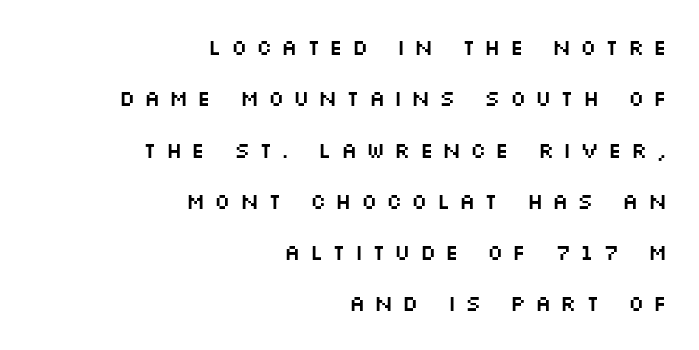
Rows of type keep a wide berth in the vertical direction. This is roman type, the default non-slanted kind. The baseline area is clear. What stands out about the letter spacing? Its width — letters are far apart. Horizontally, the lines are justified to the trailing edge only.
